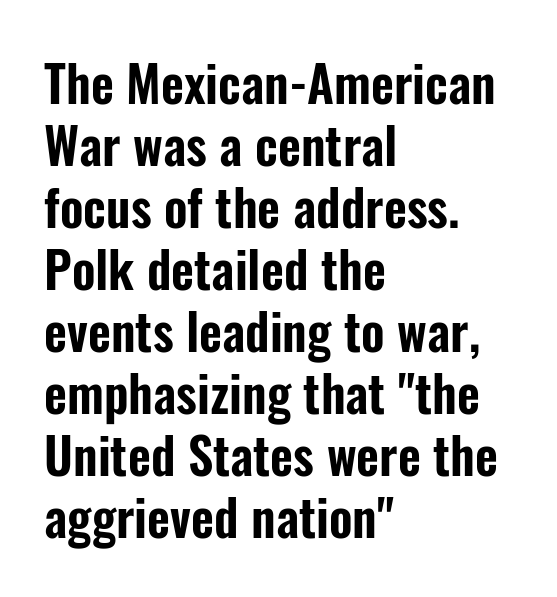
{"serif": "no", "italic": "no", "width": "condensed", "stroke_contrast": "low", "x_height": "medium", "monospaced": "no", "underline": "no", "align": "left", "line_spacing_ratio": 1.24, "letter_spacing": "normal", "letter_spacing_em": 0.0, "glyph_px": 50}
